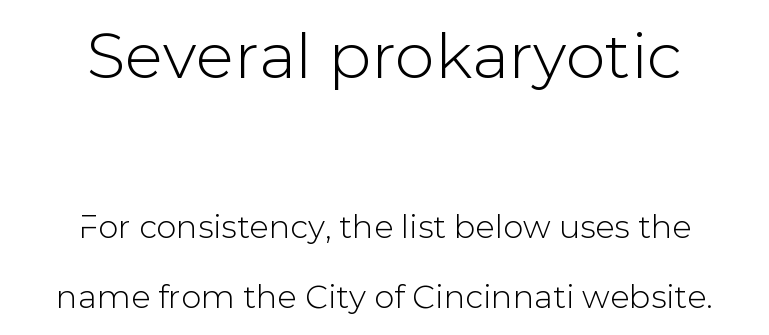
The image shows 63 px sans-serif type, upright; set centered, loose line spacing (2.21x), normal letter spacing, not underlined; the first (top) block is 1.97x larger; low stroke contrast and a medium x-height.
